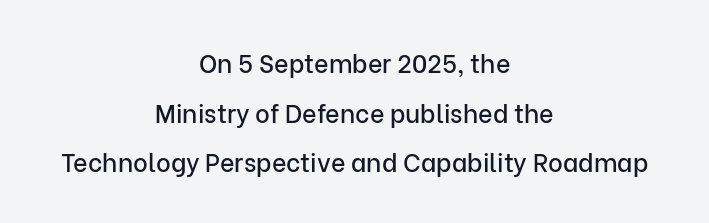
Q: Is the text italic (slanted)? A: No, it is upright.
Q: Is the text underlined? A: No.
Q: How is the paragraph aligned? A: Centered.
Q: Is the spacing between letters normal or unusually wide? A: Normal.
Q: Is the spacing between lines tight, normal or loose? A: Loose.
